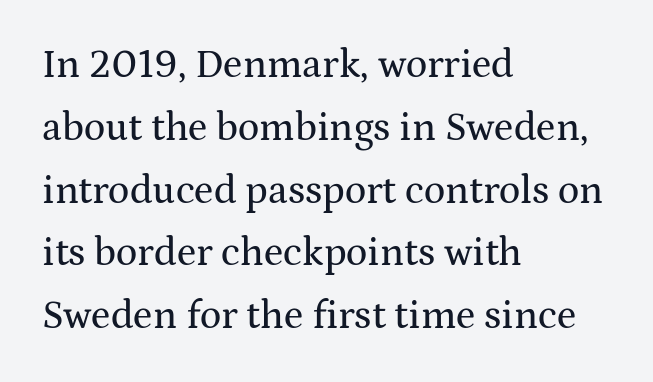
{"serif": "yes", "italic": "no", "width": "wide", "stroke_contrast": "medium", "x_height": "medium", "monospaced": "no", "underline": "no", "align": "left", "line_spacing": "normal", "line_spacing_ratio": 1.57, "letter_spacing": "normal", "letter_spacing_em": 0.0, "glyph_px": 40}
